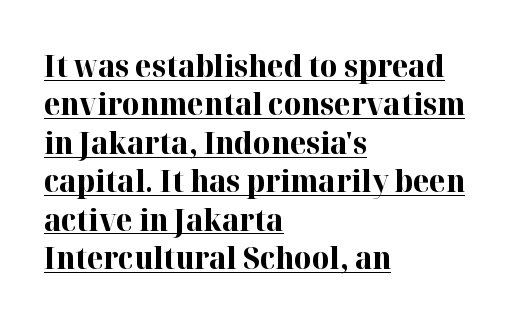
Q: Is the text bold? A: Yes.
Q: Is the text italic (slanted)? A: No, it is upright.
Q: Is the typeface a serif or a sans-serif typeface? A: Serif.
Q: Is the text underlined? A: Yes.
Q: How is the paragraph aligned? A: Left-aligned.
Q: Is the spacing between letters normal or unusually wide? A: Normal.
Q: Is the spacing between lines tight, normal or loose? A: Normal.
Q: Width (condensed, normal, or wide)? A: Normal.
Q: Stroke contrast? A: High.
Q: x-height? A: Medium.
Q: Monospaced? A: No.
